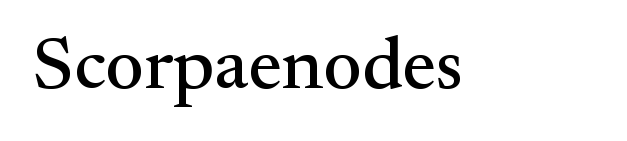
Underlining? Definitely not there. The font family rendered here belongs to the serif group. Standard letterfit; no display-style spreading of the glyphs. A typesetter would call this proportional, since set widths differ per character. Quick note: not italic, upright.
